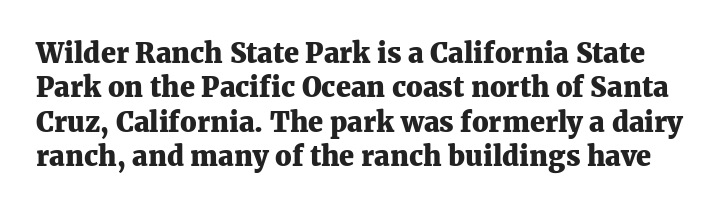
{"italic": "no", "bold": "yes", "underline": "no", "line_spacing": "normal", "line_spacing_ratio": 1.27, "letter_spacing": "normal", "letter_spacing_em": 0.0, "glyph_px": 27}
